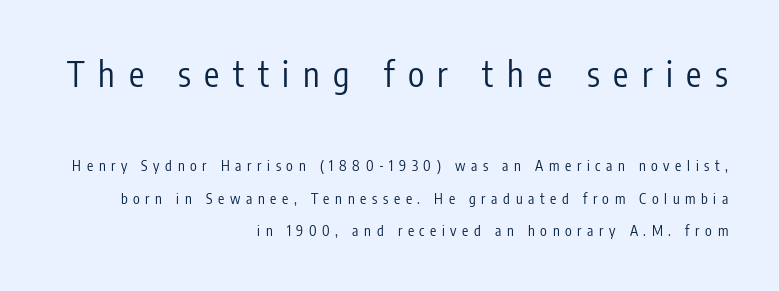
The words here are not underlined. Is this a fixed-width face? No — the glyphs have proportional, varying widths. The compositor pushed each line to the right boundary. Are there feet on the stems? There aren't — it's a sans. Regarding leading, the lines here are spaced well apart. Notice how the stems are strictly vertical — no italics here.
